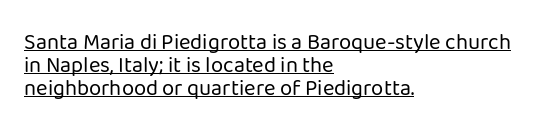
Q: Is the text bold? A: No.
Q: Is the text italic (slanted)? A: No, it is upright.
Q: Is the text underlined? A: Yes.
Q: How is the paragraph aligned? A: Left-aligned.
Q: Is the spacing between letters normal or unusually wide? A: Normal.
Q: Is the spacing between lines tight, normal or loose? A: Tight.
